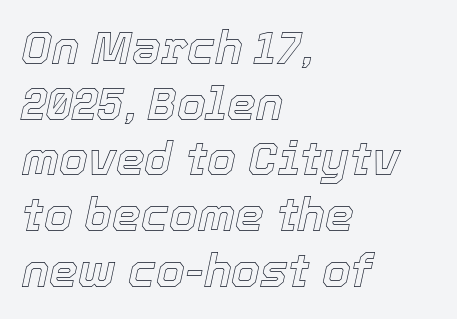
Nobody touched the tracking dial on this one. Every row of glyphs begins at an identical x-position on the left. Bare-footed words on every line. The letters advance in unequal steps, a hallmark of proportional type. Compared with ordinary roman type, these characters are visibly tilted.
